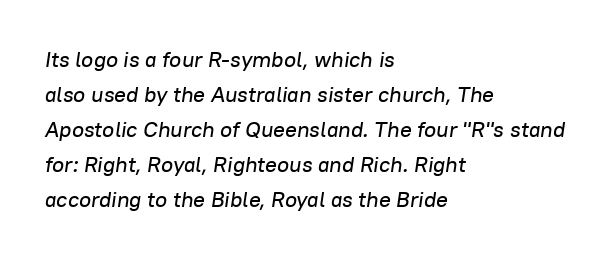
Q: Is the text italic (slanted)? A: Yes, it leans right by about 8 degrees.
Q: Is the text underlined? A: No.
Q: How is the paragraph aligned? A: Left-aligned.
Q: Is the spacing between letters normal or unusually wide? A: Normal.
Q: Is the spacing between lines tight, normal or loose? A: Normal.
